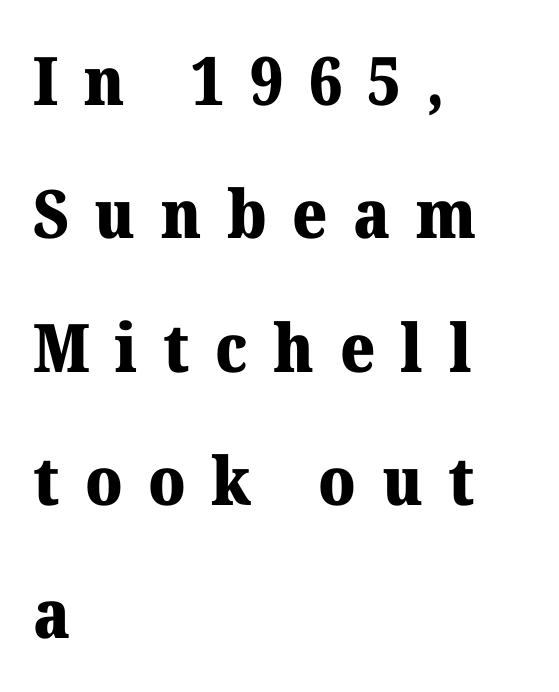
The image shows 67 px heavy serif type, upright; set left-aligned, loose line spacing (1.99x), unusually wide letter spacing (+0.38 em), not underlined; medium stroke contrast and a medium x-height.
